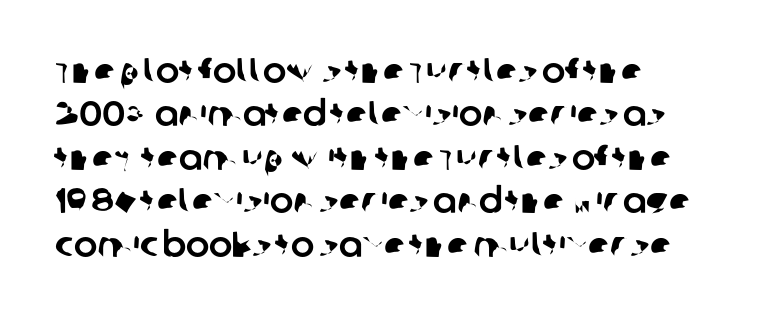
Does the type have serifs? No, each stem ends abruptly. Spacing verdict: proportional, widths tailored to each character. The area under the type is left untouched. Tracking value appears to be zero — textbook default spacing.
